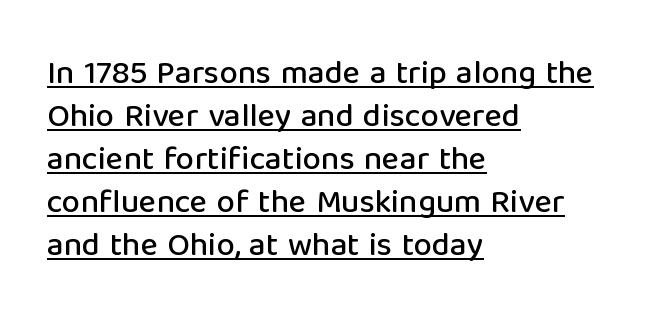
Observe the absence of serifs on each vertical stroke in this sample. Each word holds together tightly as a unit, with standard inter-letter gaps. This sample is left-justified, so line endings fall wherever the words run out. Line spacing here is normal. Varying glyph widths throughout — classic text-font behaviour.
